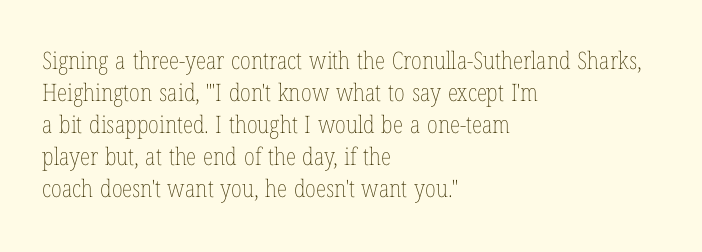
{"italic": "no", "bold": "no", "underline": "no", "align": "left", "line_spacing": "normal", "line_spacing_ratio": 1.33, "letter_spacing": "normal", "letter_spacing_em": 0.0, "glyph_px": 24}
